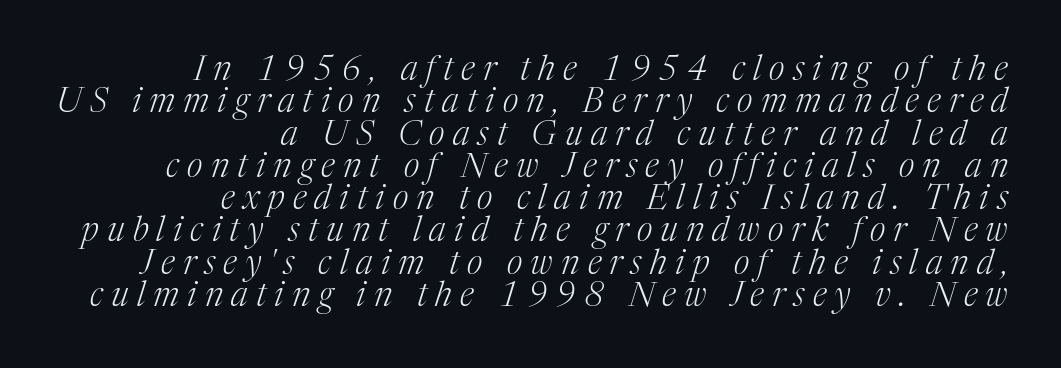
Q: Is the text bold? A: No.
Q: Is the text italic (slanted)? A: Yes, it leans right by about 17 degrees.
Q: Is the typeface a serif or a sans-serif typeface? A: Serif.
Q: Is the text underlined? A: No.
Q: How is the paragraph aligned? A: Right-aligned.
Q: Is the spacing between letters normal or unusually wide? A: Unusually wide.
Q: Is the spacing between lines tight, normal or loose? A: Tight.
Q: Width (condensed, normal, or wide)? A: Normal.
Q: Stroke contrast? A: Medium.
Q: x-height? A: Medium.
Q: Monospaced? A: No.
